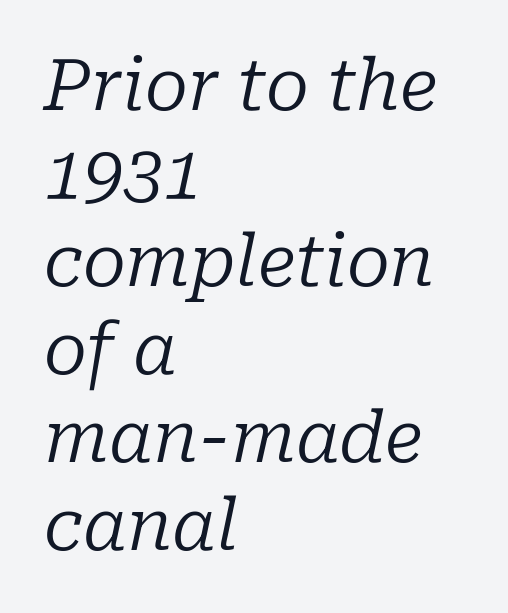
The weight would be labelled regular, book, light, or lighter still. The face used here has a pronounced slope to its letters. Caption: multi-line text, flush left, ragged right. The passage shown is typed in a proportional face where columns would drift. No word sits above an underline.
